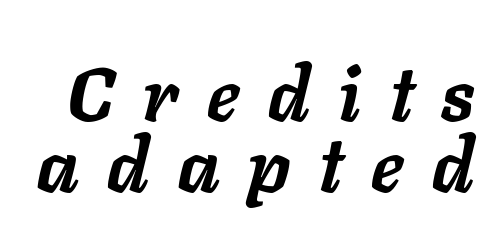
Honestly, the rows look squashed on top of each other. Letters rest on an invisible, unmarked baseline. Chunky letters — that's bold for sure. Character widths vary here, with narrow letters taking less room than wide ones. Characters are canted at an angle relative to the baseline's perpendicular.
